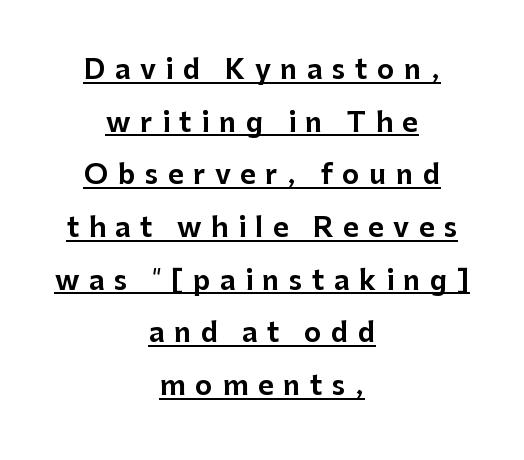
The image shows 27 px text type, upright; set centered, loose line spacing (1.95x), unusually wide letter spacing (+0.35 em), underlined.
